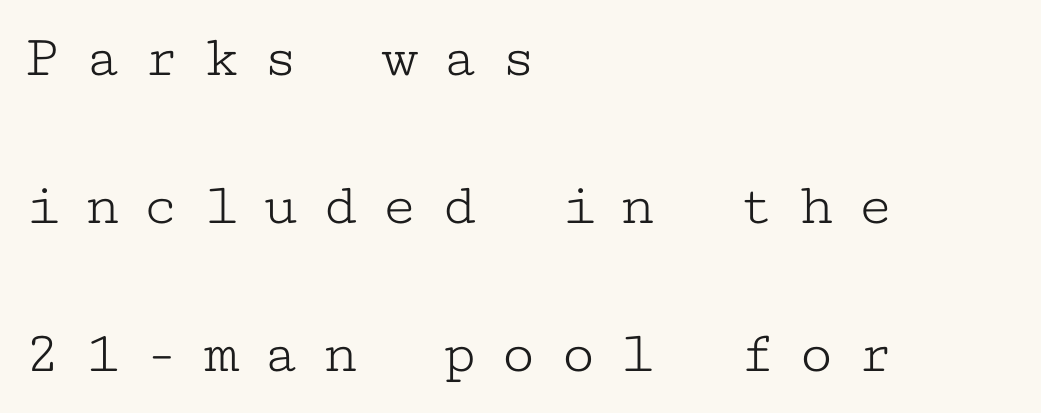
Q: Is the text bold? A: No.
Q: Is the text italic (slanted)? A: No, it is upright.
Q: Is the typeface a serif or a sans-serif typeface? A: Serif.
Q: Is the text underlined? A: No.
Q: How is the paragraph aligned? A: Left-aligned.
Q: Is the spacing between letters normal or unusually wide? A: Unusually wide.
Q: Is the spacing between lines tight, normal or loose? A: Loose.
Q: Width (condensed, normal, or wide)? A: Wide.
Q: Stroke contrast? A: Low.
Q: x-height? A: Medium.
Q: Monospaced? A: Yes.
